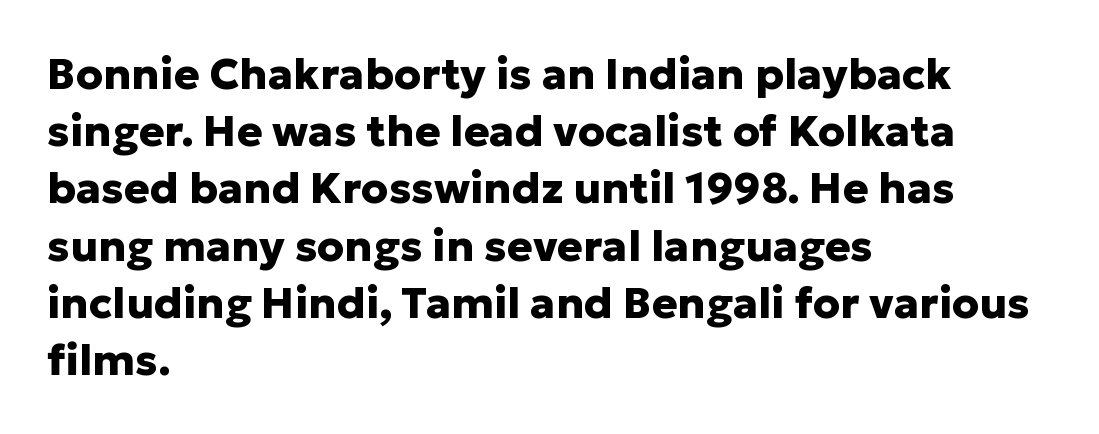
The specimen omits any rule beneath the text block's lines. This block has exactly the height ordinary leading produces. The rag falls on the right side of this text block. Here the designer chose a conventional face with non-uniform glyph widths.
